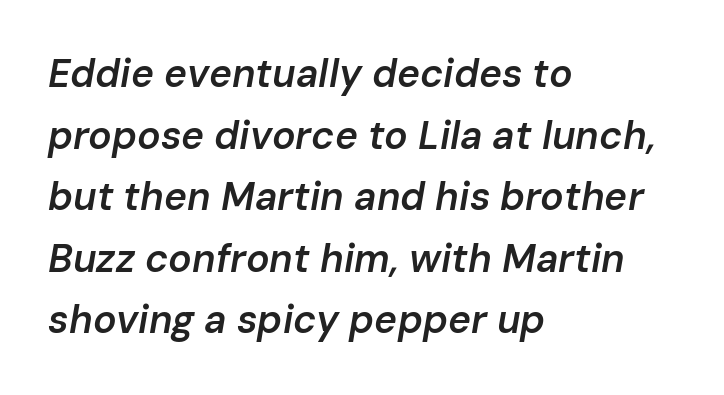
Here the designer chose a conventional face with non-uniform glyph widths. Letter spacing: default. Emphasis-style slanted type is in use. In terms of weight, the rendering is demibold, just under bold.
